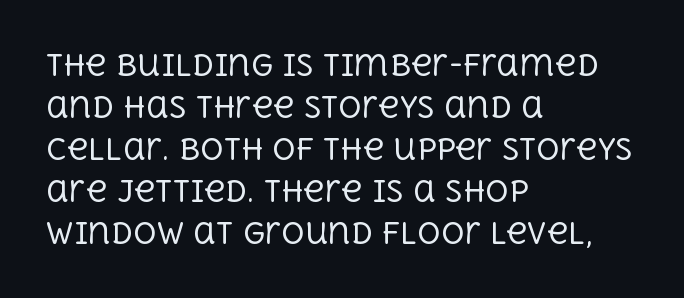
Q: Is the text bold? A: No.
Q: Is the text italic (slanted)? A: No, it is upright.
Q: Is the typeface a serif or a sans-serif typeface? A: Serif.
Q: Is the text underlined? A: No.
Q: How is the paragraph aligned? A: Left-aligned.
Q: Is the spacing between letters normal or unusually wide? A: Normal.
Q: Is the spacing between lines tight, normal or loose? A: Normal.
Q: Width (condensed, normal, or wide)? A: Normal.
Q: x-height? A: Large.
Q: Monospaced? A: No.
